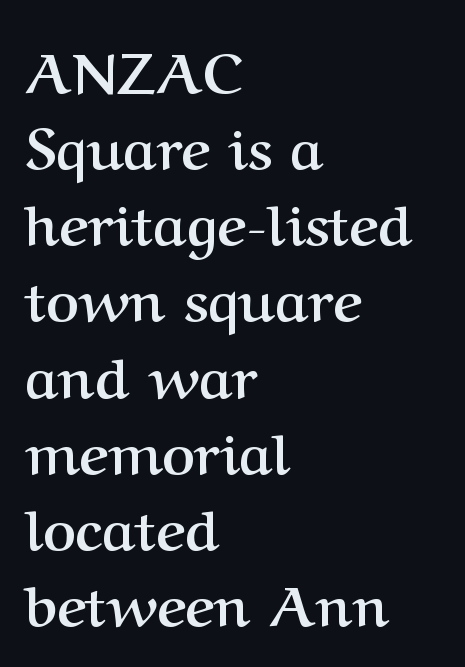
Q: Is the text bold? A: Yes.
Q: Is the text italic (slanted)? A: No, it is upright.
Q: Is the typeface a serif or a sans-serif typeface? A: Serif.
Q: Is the text underlined? A: No.
Q: How is the paragraph aligned? A: Left-aligned.
Q: Is the spacing between letters normal or unusually wide? A: Normal.
Q: Is the spacing between lines tight, normal or loose? A: Normal.
Q: Width (condensed, normal, or wide)? A: Normal.
Q: Stroke contrast? A: Medium.
Q: x-height? A: Medium.
Q: Monospaced? A: No.
